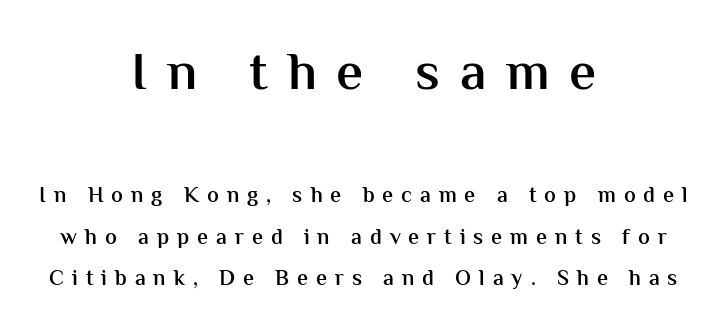
{"serif": "no", "italic": "no", "bold": "semi", "weight": "semibold", "width": "normal", "stroke_contrast": "medium", "x_height": "medium", "monospaced": "no", "underline": "no", "align": "center", "line_spacing": "loose", "line_spacing_ratio": 1.9, "letter_spacing": "wide", "letter_spacing_em": 0.36, "larger_block": "first", "size_ratio": 2.45, "glyph_px": 54}
